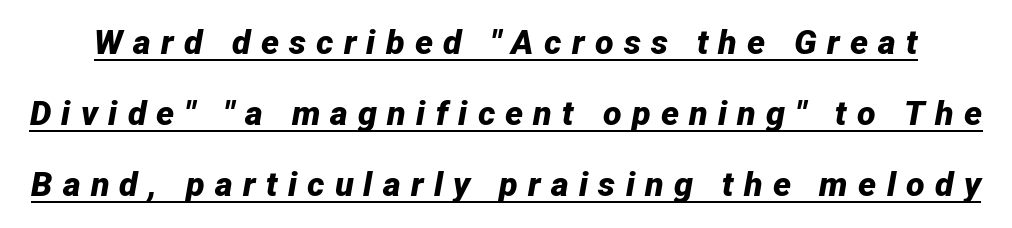
{"italic": "yes", "lean": "right", "slant_degrees": 12, "bold": "yes", "weight": "bold", "width": "normal", "stroke_contrast": "low", "x_height": "medium", "monospaced": "no", "underline": "yes", "line_spacing": "loose", "line_spacing_ratio": 2.09, "letter_spacing": "wide", "letter_spacing_em": 0.3, "glyph_px": 34}
